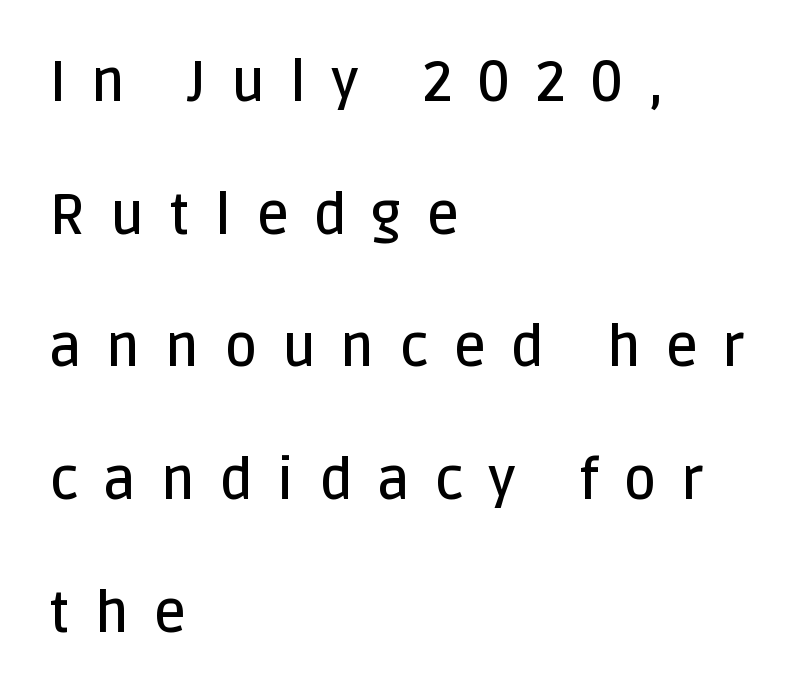
{"serif": "no", "italic": "no", "bold": "semi", "weight": "semibold", "width": "normal", "stroke_contrast": "low", "x_height": "large", "monospaced": "no", "underline": "no", "align": "left", "line_spacing": "loose", "line_spacing_ratio": 2.37, "letter_spacing": "wide", "letter_spacing_em": 0.44, "glyph_px": 56}
